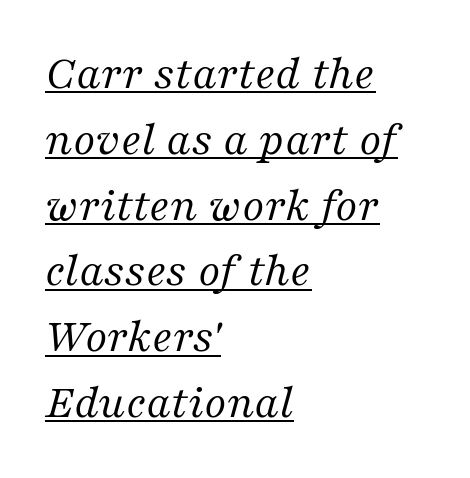
The image shows 48 px regular-weight serif type, italic (leaning right); set left-aligned, normal line spacing (1.37x), normal letter spacing, underlined; medium stroke contrast and a medium x-height.
